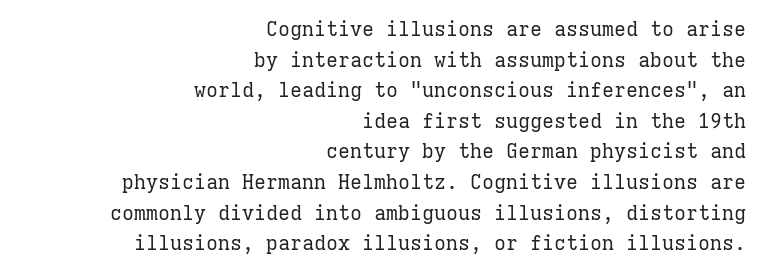
The image shows 20 px text type, upright; set right-aligned, normal line spacing (1.53x), normal letter spacing, not underlined.
